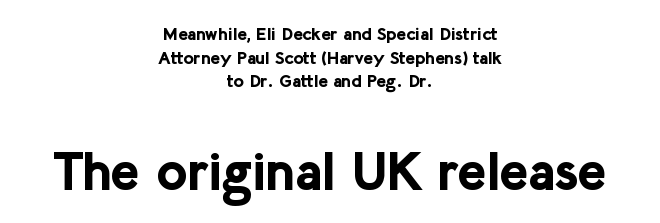
Quick note: underline off. Think of a printed novel: that variable character pitch is what you see here. Nobody touched the tracking dial on this one. To sum up the face: it is a sans, with no serifs.
